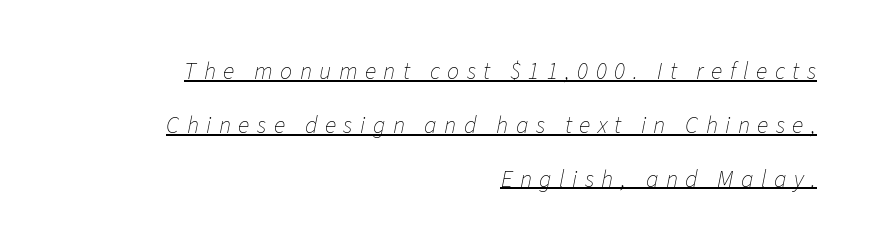
Q: Is the text bold? A: No.
Q: Is the text italic (slanted)? A: Yes, it leans right by about 11 degrees.
Q: Is the text underlined? A: Yes.
Q: How is the paragraph aligned? A: Right-aligned.
Q: Is the spacing between letters normal or unusually wide? A: Unusually wide.
Q: Is the spacing between lines tight, normal or loose? A: Loose.
